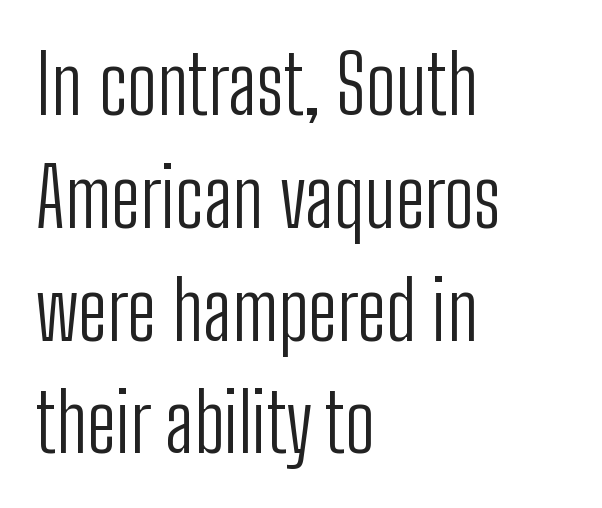
The image shows 80 px light, condensed sans-serif type, upright; set left-aligned, normal line spacing (1.41x), normal letter spacing, not underlined; low stroke contrast and a medium x-height.
